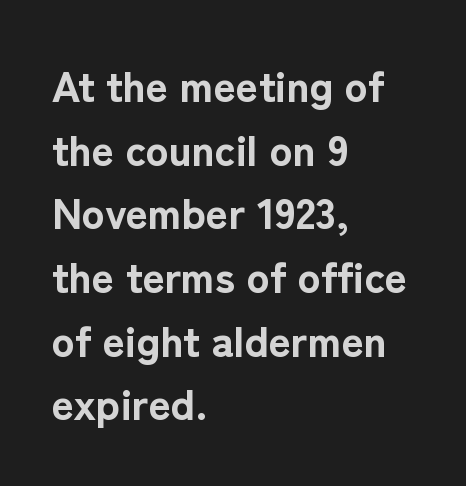
{"serif": "no", "italic": "no", "bold": "yes", "weight": "bold", "width": "normal", "stroke_contrast": "low", "x_height": "medium", "monospaced": "no", "underline": "no", "align": "left", "line_spacing": "normal", "line_spacing_ratio": 1.48, "letter_spacing": "normal", "letter_spacing_em": 0.0, "glyph_px": 43}
